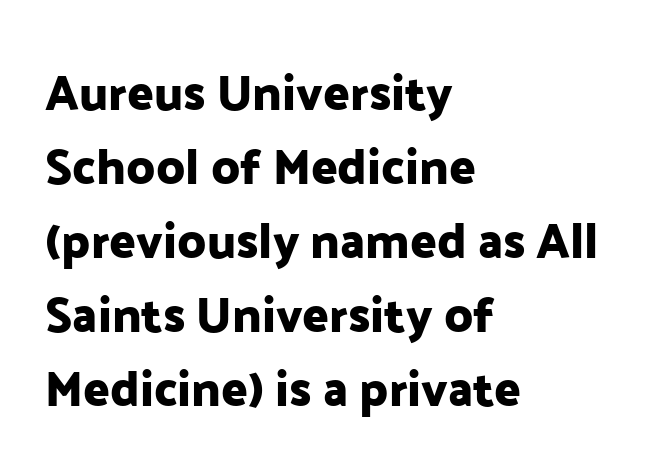
Serifs: no, the terminals of the letterforms are clean. The ragged edge is on the right, which tells us the setting is flush left. Baseline-to-baseline distance is the conventional proportion of letter height. You can tell it's not italic because the verticals are truly vertical.
